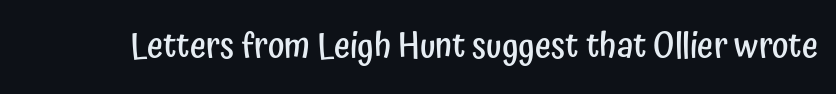
The image shows 35 px semibold, condensed sans-serif type, upright; set normal letter spacing, not underlined; low stroke contrast and a medium x-height.
